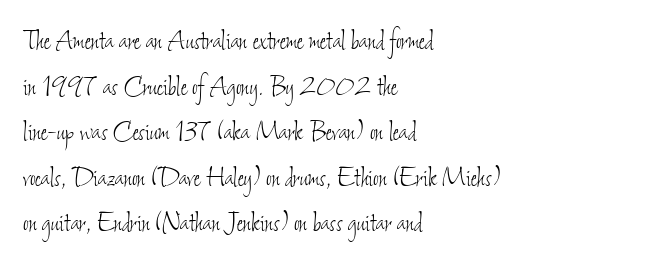
The passage shown is not underscored anywhere. Vertical stems look standard width or narrower in stroke. Proportional: the letters do not fall into vertical columns. Does extra space separate the letters? No, they use regular spacing. All the whitespace from short lines collects on the right.
